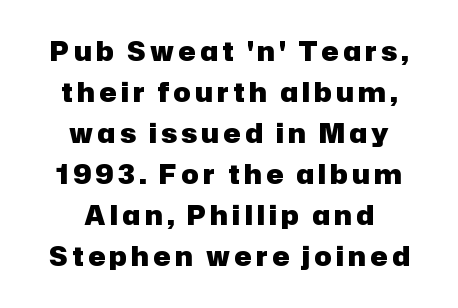
Q: Is the text bold? A: Yes.
Q: Is the text italic (slanted)? A: No, it is upright.
Q: Is the text underlined? A: No.
Q: How is the paragraph aligned? A: Centered.
Q: Is the spacing between lines tight, normal or loose? A: Normal.
